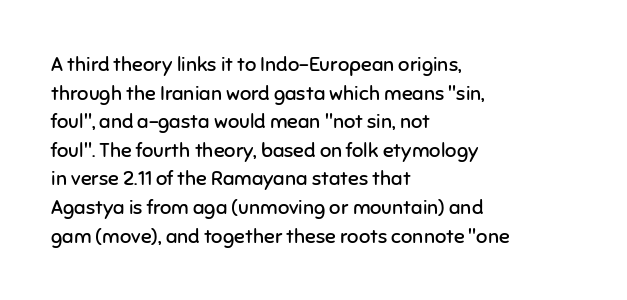
Honestly, the letter spacing is just normal — you wouldn't notice it. Every row of glyphs begins at an identical x-position on the left. The lettering holds an erect, upright posture throughout. A typesetter would call this leading conventional body-copy spacing.
